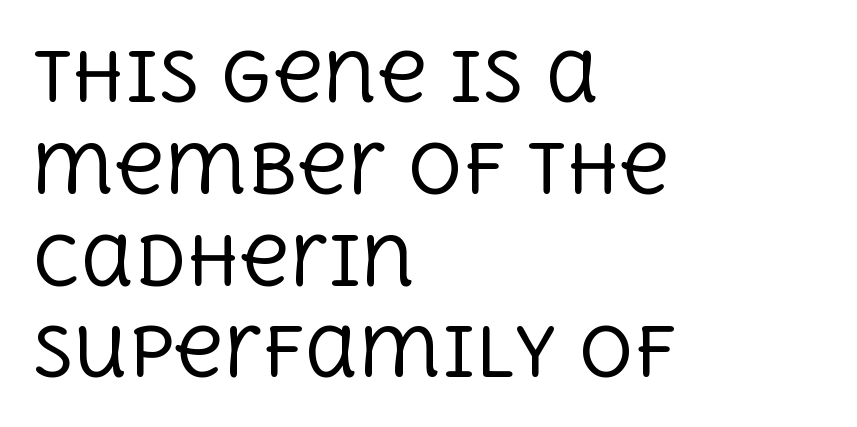
Is there any slant? The stems are plumb. The leading is moderate, giving the passage an even texture. A light-to-regular cut is what we see here. Casual observation: everything's shoved over to the left. Serif or sans? Serif — the stroke terminals have little feet.
